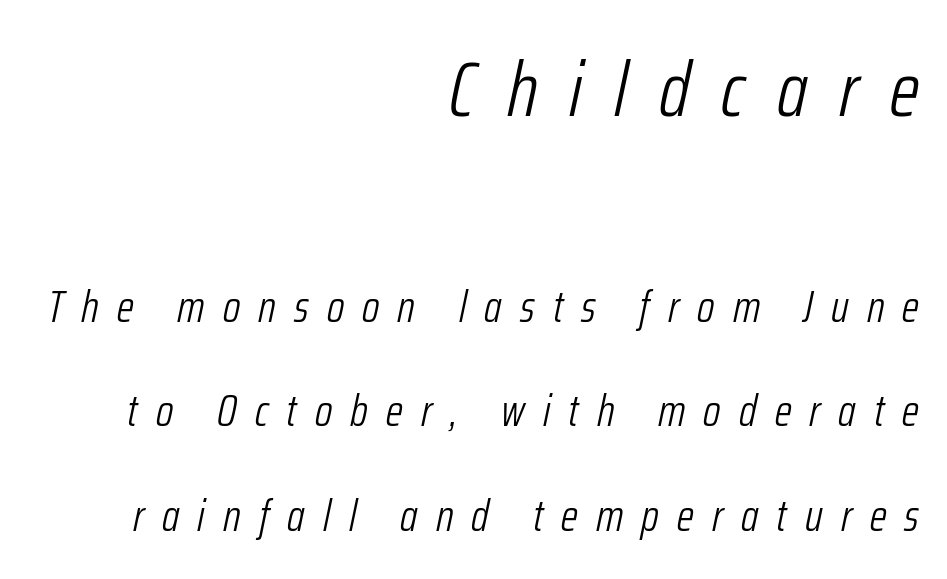
{"italic": "yes", "lean": "right", "slant_degrees": 12, "bold": "no", "weight": "light", "width": "condensed", "stroke_contrast": "low", "x_height": "medium", "monospaced": "no", "underline": "no", "align": "right", "line_spacing": "loose", "line_spacing_ratio": 2.37, "letter_spacing": "wide", "letter_spacing_em": 0.41, "larger_block": "first", "size_ratio": 1.75, "glyph_px": 77}
